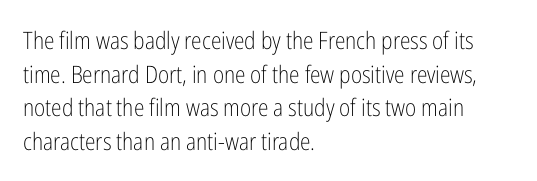
The image shows 24 px text type, upright; set left-aligned, normal line spacing (1.4x), normal letter spacing, not underlined.
